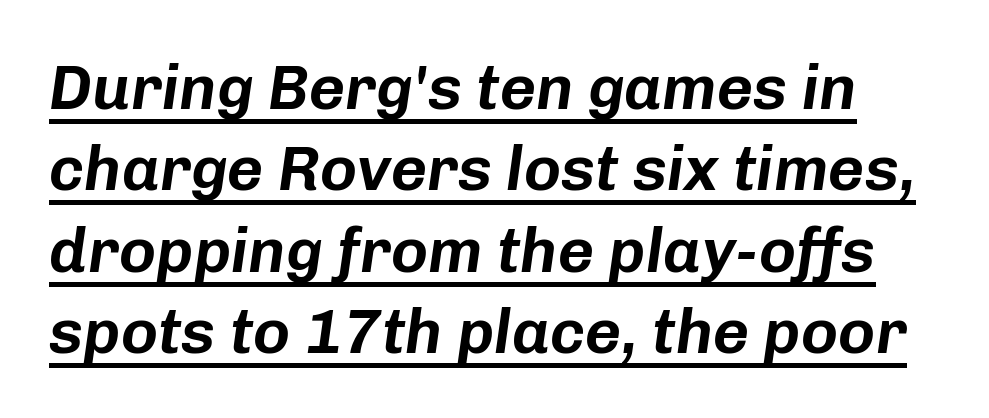
{"italic": "yes", "lean": "right", "slant_degrees": 8, "width": "normal", "stroke_contrast": "low", "x_height": "medium", "monospaced": "no", "underline": "yes", "line_spacing": "normal", "line_spacing_ratio": 1.29, "letter_spacing": "normal", "letter_spacing_em": 0.0, "glyph_px": 63}
